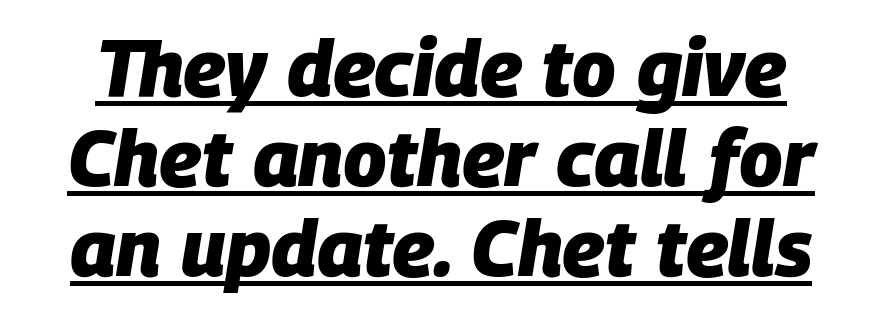
{"italic": "yes", "lean": "right", "slant_degrees": 9, "bold": "yes", "weight": "heavy", "width": "normal", "stroke_contrast": "low", "x_height": "large", "monospaced": "no", "underline": "yes", "line_spacing": "tight", "line_spacing_ratio": 1.14, "letter_spacing": "normal", "letter_spacing_em": 0.0, "glyph_px": 79}
